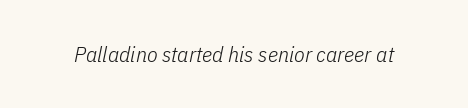
The horizontal fit of the characters is conventional and even. The typography opts for an oblique posture over an upright one. Underline: absent. Letters have the restrained weight of plain body copy at most.
